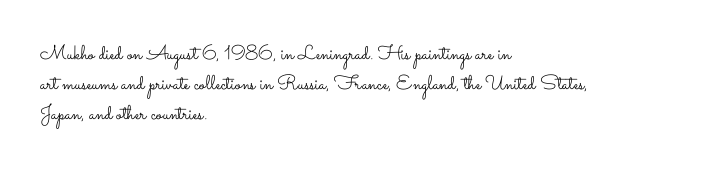
{"bold": "no", "underline": "no", "align": "left", "line_spacing": "normal", "line_spacing_ratio": 1.49, "letter_spacing": "normal", "letter_spacing_em": 0.0, "glyph_px": 20}
